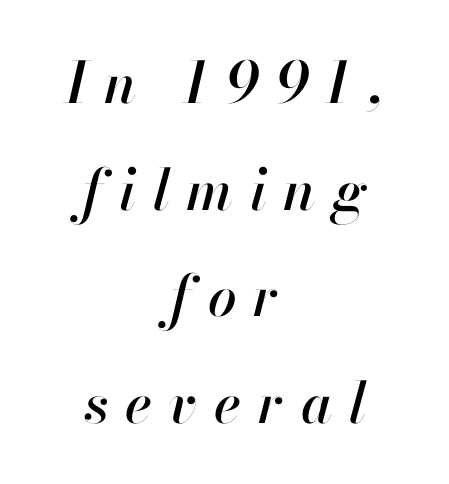
Observe the lean: these are italic letterforms. Glance below the letters and you will spot only blank space. This sample has the flowing, uneven cadence of proportional lettering. Is the letter spacing exaggerated? Yes — the characters are pushed far apart. The typesetter chose a symmetrical, centered arrangement here.
